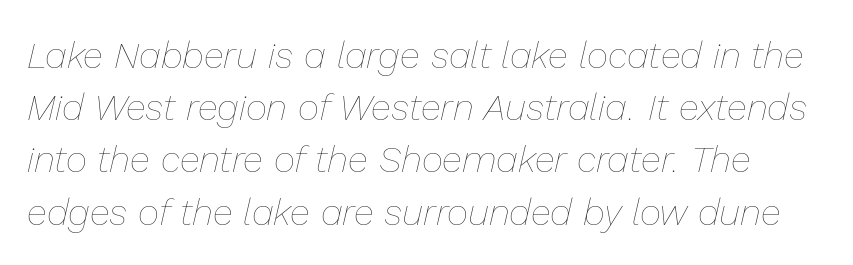
Q: Is the text bold? A: No.
Q: Is the text italic (slanted)? A: Yes, it leans right by about 13 degrees.
Q: Is the text underlined? A: No.
Q: Is the spacing between letters normal or unusually wide? A: Normal.
Q: Is the spacing between lines tight, normal or loose? A: Normal.
Q: Width (condensed, normal, or wide)? A: Normal.
Q: Stroke contrast? A: Low.
Q: x-height? A: Medium.
Q: Monospaced? A: No.
